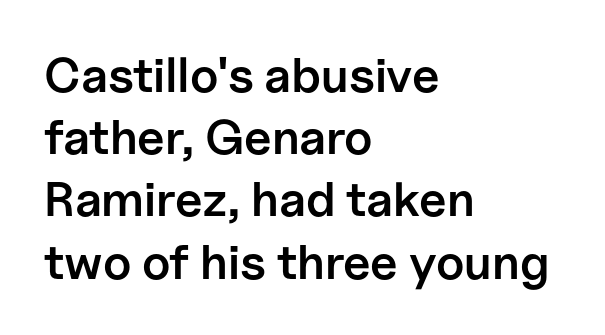
The image shows 49 px semibold sans-serif type, upright; set left-aligned, normal line spacing (1.27x), normal letter spacing, not underlined; low stroke contrast and a medium x-height.
